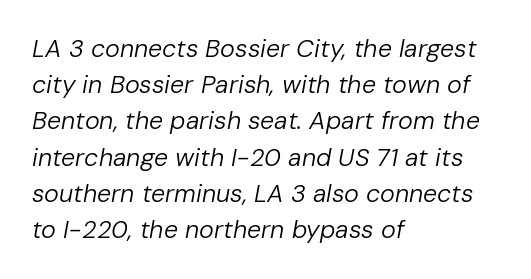
Q: Is the text bold? A: No.
Q: Is the text italic (slanted)? A: Yes, it leans right by about 10 degrees.
Q: Is the text underlined? A: No.
Q: How is the paragraph aligned? A: Left-aligned.
Q: Is the spacing between letters normal or unusually wide? A: Normal.
Q: Is the spacing between lines tight, normal or loose? A: Normal.
